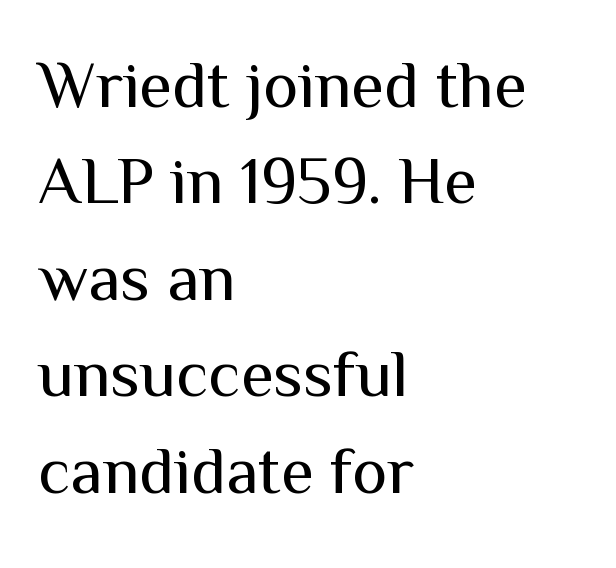
Do the characters align in a grid? No, the font is proportional. Every character sits straight up, as roman type does. Nobody touched the tracking dial on this one. Heaviness? Minimal to ordinary, like unemphasized prose. The words here are not underlined.
